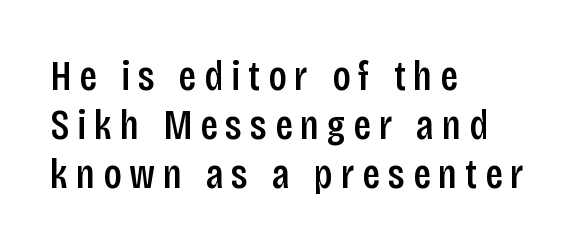
Line starts are locked; line ends wander. The specimen omits any rule beneath the text block's lines. Is there any slant? The stems are plumb. Each letter keeps its own natural width here, so spacing adapts to shape. The strokes are fattened partway — semibold, not bold. Type style note: lacks serifs.
